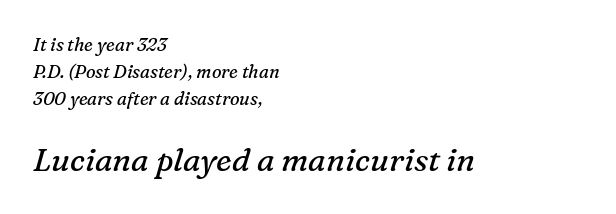
Weight: regular or lighter. Leading: standard. A typesetter would call this zero additional tracking. The passage shown leans; its letterforms are oblique. In terms of letterform style, serifs are clearly present.
